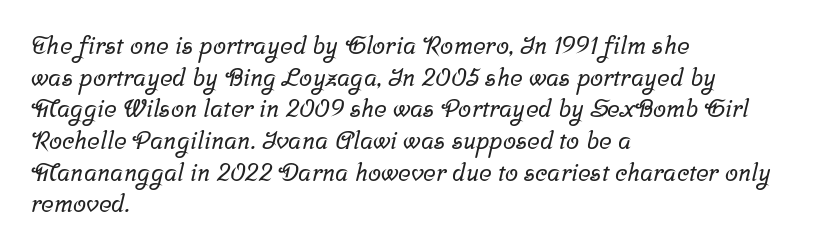
{"underline": "no", "align": "left", "line_spacing": "normal", "line_spacing_ratio": 1.32, "letter_spacing": "normal", "letter_spacing_em": 0.0, "glyph_px": 24}
